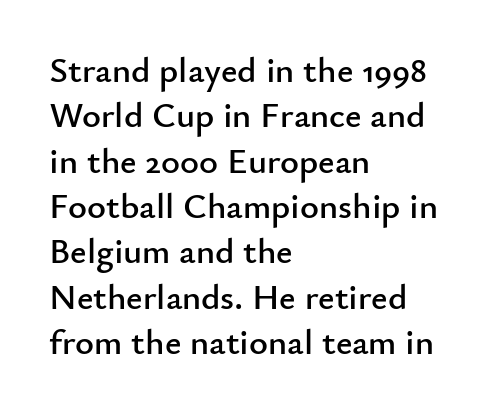
This rendering uses left alignment, leaving the right contour irregular. These lines keep a tight, regular rhythm from letter to letter. The line-height multiplier appears to be the usual default. You can tell it's not italic because the verticals are truly vertical.
